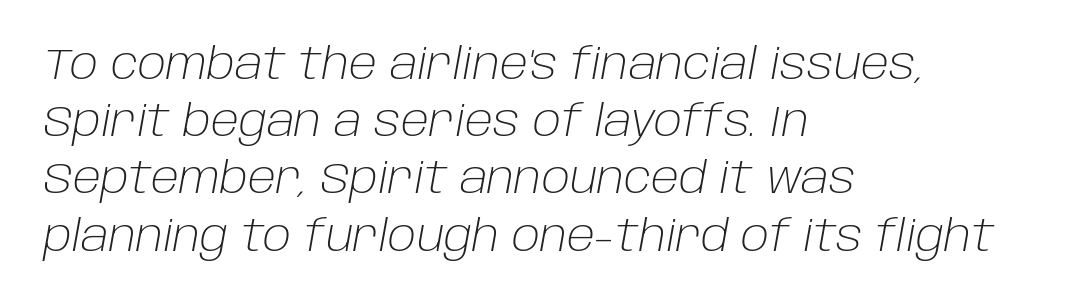
The image shows 44 px light type, italic (leaning right); set left-aligned, normal line spacing (1.3x), normal letter spacing, not underlined; low stroke contrast and a large x-height.
